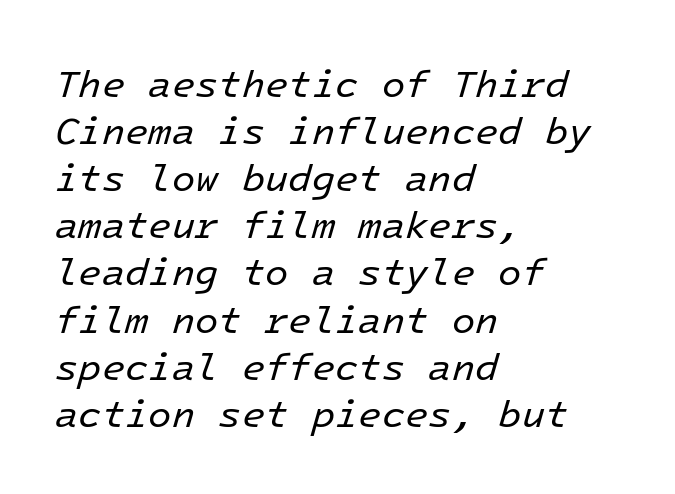
{"italic": "yes", "lean": "right", "slant_degrees": 16, "bold": "no", "weight": "regular", "width": "normal", "stroke_contrast": "low", "x_height": "medium", "monospaced": "yes", "underline": "no", "align": "left", "line_spacing_ratio": 1.24, "letter_spacing": "normal", "letter_spacing_em": 0.0, "glyph_px": 38}
